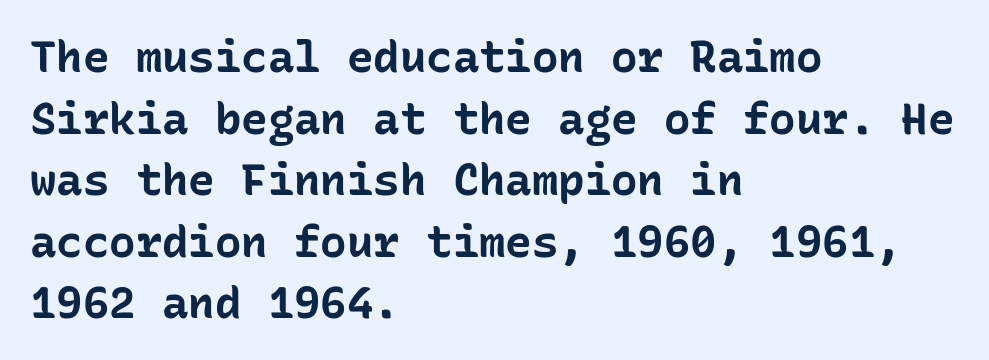
The image shows 44 px bold sans-serif type, upright, monospaced; set left-aligned, normal line spacing (1.4x), normal letter spacing, not underlined; low stroke contrast and a medium x-height.
